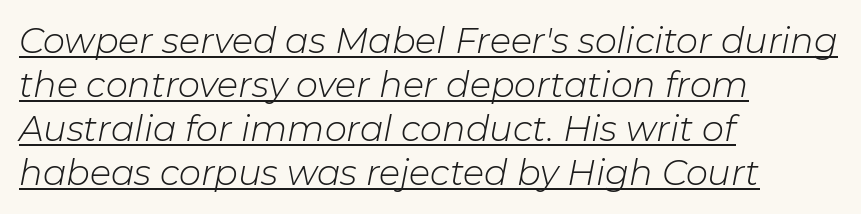
Q: Is the text bold? A: No.
Q: Is the text italic (slanted)? A: Yes, it leans right by about 11 degrees.
Q: Is the text underlined? A: Yes.
Q: How is the paragraph aligned? A: Left-aligned.
Q: Is the spacing between letters normal or unusually wide? A: Normal.
Q: Is the spacing between lines tight, normal or loose? A: Normal.
Q: Width (condensed, normal, or wide)? A: Normal.
Q: Stroke contrast? A: Low.
Q: x-height? A: Medium.
Q: Monospaced? A: No.
